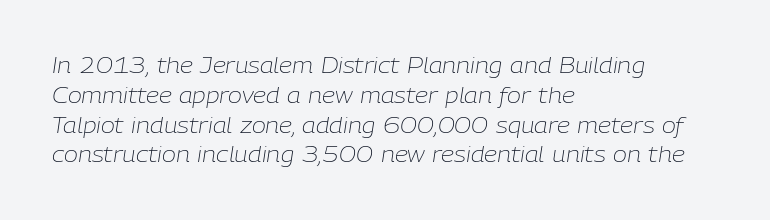
{"italic": "yes", "lean": "right", "slant_degrees": 9, "bold": "no", "underline": "no", "align": "left", "line_spacing": "normal", "line_spacing_ratio": 1.42, "letter_spacing": "normal", "letter_spacing_em": 0.0, "glyph_px": 21}
